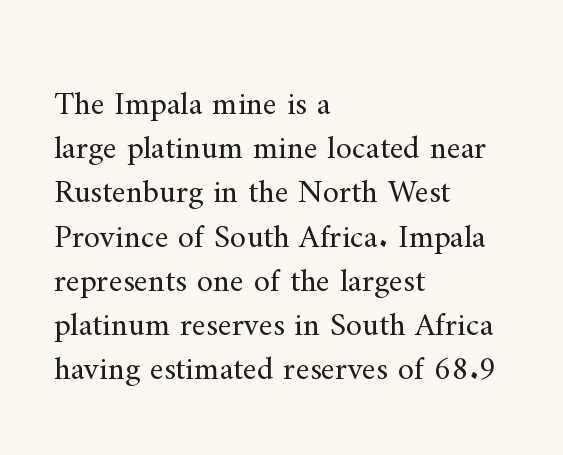
Q: Is the text bold? A: No.
Q: Is the text italic (slanted)? A: No, it is upright.
Q: Is the typeface a serif or a sans-serif typeface? A: Serif.
Q: Is the text underlined? A: No.
Q: How is the paragraph aligned? A: Left-aligned.
Q: Is the spacing between letters normal or unusually wide? A: Normal.
Q: Is the spacing between lines tight, normal or loose? A: Normal.
Q: Width (condensed, normal, or wide)? A: Normal.
Q: Stroke contrast? A: Medium.
Q: x-height? A: Small.
Q: Monospaced? A: No.
